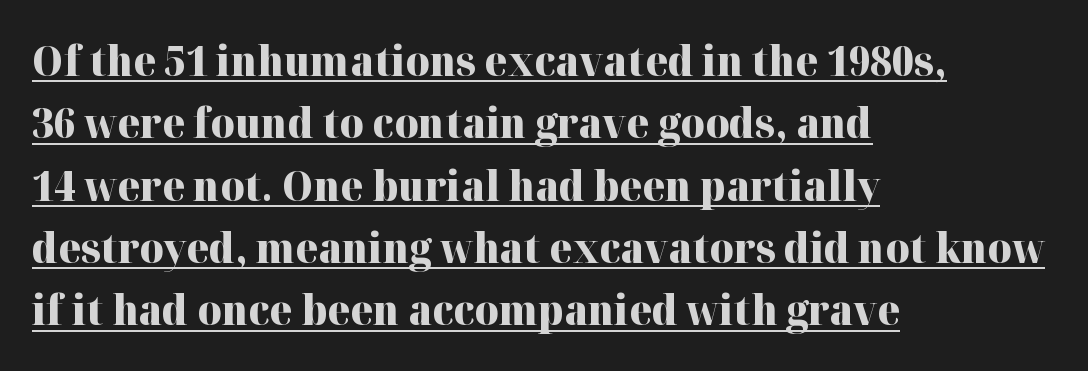
{"serif": "yes", "italic": "no", "bold": "yes", "weight": "heavy", "width": "normal", "stroke_contrast": "high", "x_height": "medium", "monospaced": "no", "underline": "yes", "align": "left", "line_spacing": "normal", "line_spacing_ratio": 1.52, "letter_spacing": "normal", "letter_spacing_em": 0.0, "glyph_px": 41}
